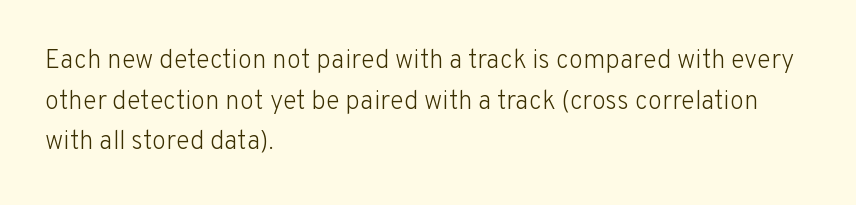
The zone under the glyphs is completely vacant. Letters have the restrained weight of plain body copy at most. Line beginnings align vertically; line endings do not. The gaps between neighbouring characters are ordinary and unremarkable.
